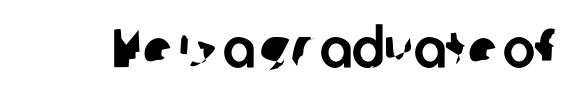
The image shows 55 px sans-serif type; set normal letter spacing, not underlined; low stroke contrast and a medium x-height.
